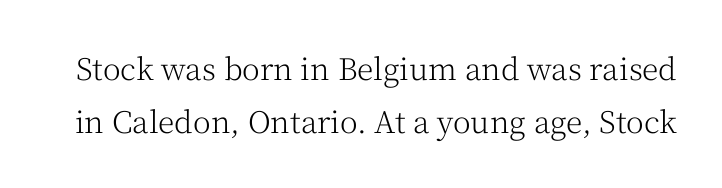
Bare-footed words on every line. Observe the serifs anchoring each vertical stroke in this sample. The face used here is proportionally spaced, like ordinary book or web type. Stroke mass is kept to a normal reading level or below. The letters stand upright; this is a roman face.
